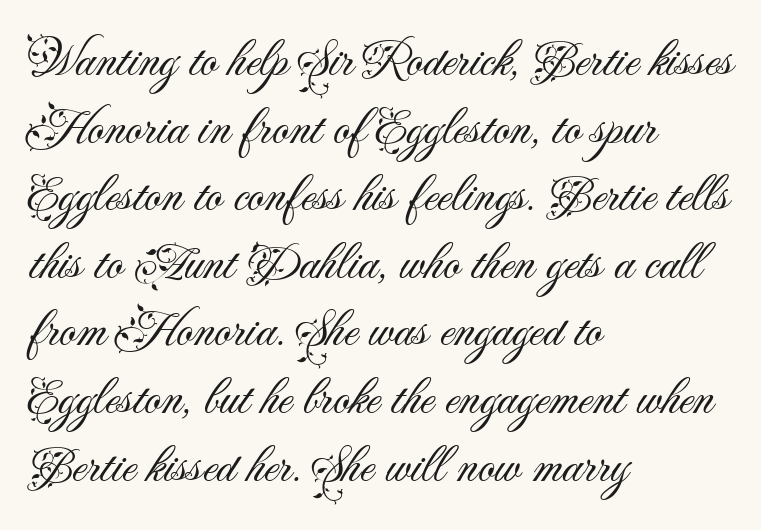
The image shows 52 px light sans-serif type; set left-aligned, normal line spacing (1.3x), normal letter spacing, not underlined; medium stroke contrast and a small x-height.
